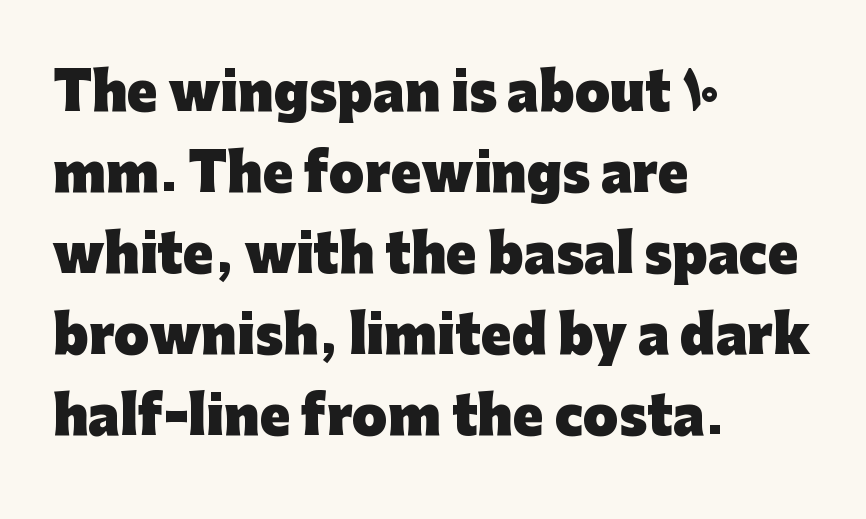
Q: Is the text bold? A: Yes.
Q: Is the text italic (slanted)? A: No, it is upright.
Q: Is the typeface a serif or a sans-serif typeface? A: Sans-serif.
Q: Is the text underlined? A: No.
Q: How is the paragraph aligned? A: Left-aligned.
Q: Is the spacing between letters normal or unusually wide? A: Normal.
Q: Is the spacing between lines tight, normal or loose? A: Normal.
Q: Width (condensed, normal, or wide)? A: Normal.
Q: Stroke contrast? A: Low.
Q: x-height? A: Medium.
Q: Monospaced? A: No.
